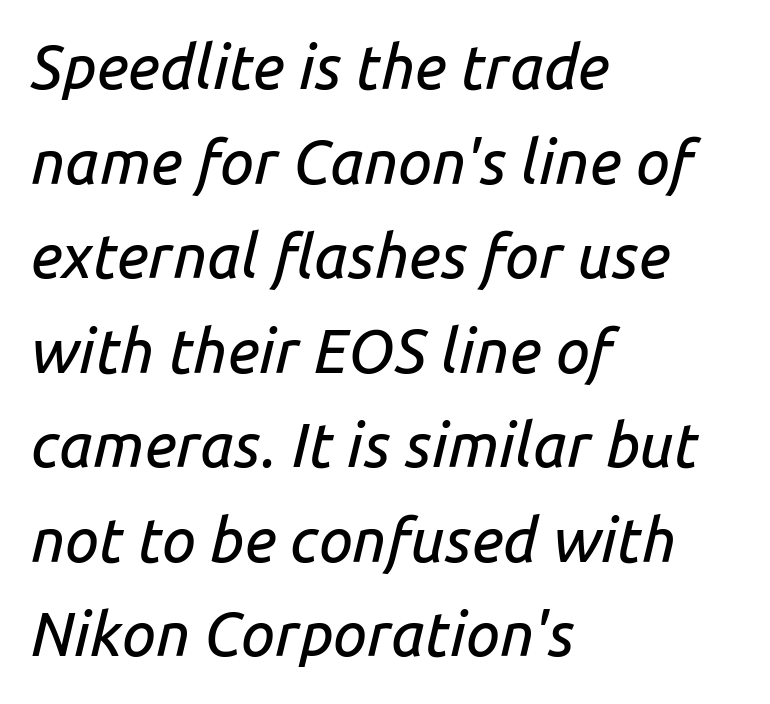
Q: Is the text italic (slanted)? A: Yes, it leans right by about 14 degrees.
Q: Is the text underlined? A: No.
Q: How is the paragraph aligned? A: Left-aligned.
Q: Is the spacing between letters normal or unusually wide? A: Normal.
Q: Is the spacing between lines tight, normal or loose? A: Normal.
Q: Width (condensed, normal, or wide)? A: Normal.
Q: Stroke contrast? A: Low.
Q: x-height? A: Medium.
Q: Monospaced? A: No.
